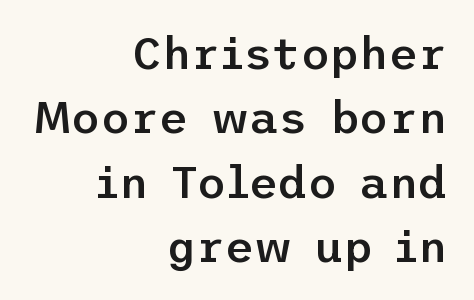
Q: Is the text bold? A: Semi-bold.
Q: Is the text italic (slanted)? A: No, it is upright.
Q: Is the typeface a serif or a sans-serif typeface? A: Sans-serif.
Q: Is the text underlined? A: No.
Q: How is the paragraph aligned? A: Right-aligned.
Q: Is the spacing between letters normal or unusually wide? A: Normal.
Q: Is the spacing between lines tight, normal or loose? A: Normal.
Q: Width (condensed, normal, or wide)? A: Normal.
Q: Stroke contrast? A: Low.
Q: x-height? A: Medium.
